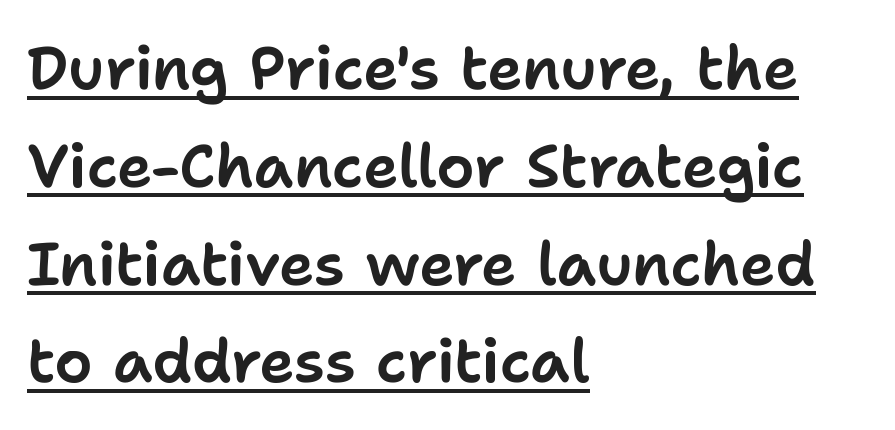
Q: Is the text italic (slanted)? A: No, it is upright.
Q: Is the typeface a serif or a sans-serif typeface? A: Sans-serif.
Q: Is the text underlined? A: Yes.
Q: How is the paragraph aligned? A: Left-aligned.
Q: Is the spacing between letters normal or unusually wide? A: Normal.
Q: Is the spacing between lines tight, normal or loose? A: Normal.
Q: Width (condensed, normal, or wide)? A: Normal.
Q: Stroke contrast? A: Low.
Q: x-height? A: Medium.
Q: Monospaced? A: No.
